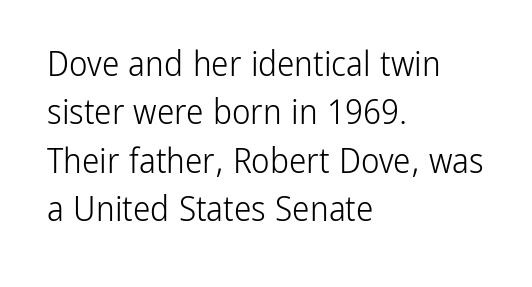
Visually the block forms a straight wall on the left and a jagged coastline on the right. These lines are composed in type without serifs. You could not count columns in this text — the font is proportionally spaced. The weight would be labelled regular, book, light, or lighter still.
